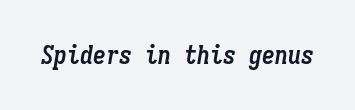
Q: Is the text bold? A: Yes.
Q: Is the text italic (slanted)? A: Yes, it leans right by about 9 degrees.
Q: Is the text underlined? A: No.
Q: Is the spacing between letters normal or unusually wide? A: Normal.
